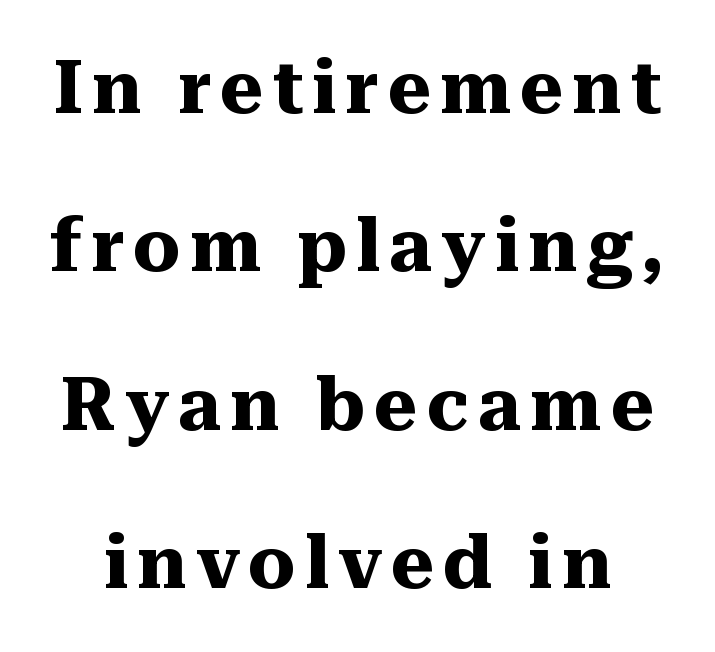
The image shows 74 px heavy serif type, upright; set loose line spacing (2.14x), not underlined; medium stroke contrast and a medium x-height.
